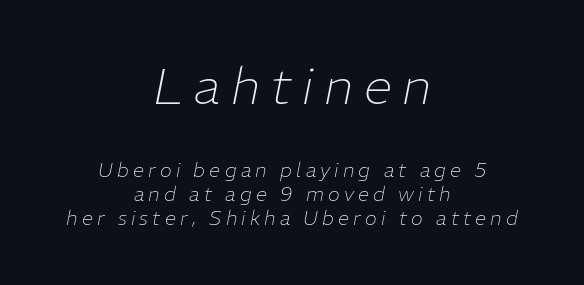
{"italic": "yes", "lean": "right", "slant_degrees": 11, "bold": "no", "weight": "thin", "width": "normal", "stroke_contrast": "low", "x_height": "medium", "monospaced": "no", "underline": "no", "align": "center", "line_spacing_ratio": 1.21, "letter_spacing": "wide", "letter_spacing_em": 0.21, "larger_block": "first", "size_ratio": 2.55, "glyph_px": 51}
